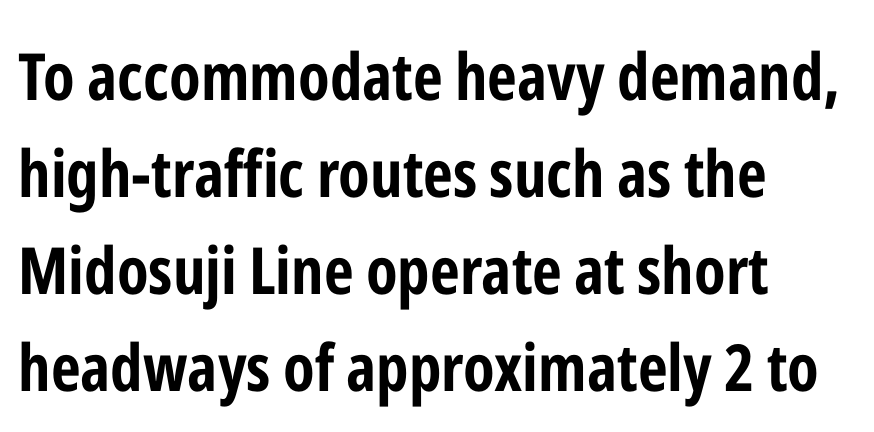
Descenders hang freely into open space. The rendering anchors every line to the left-hand side. The vertical gap from one line to the next is medium. Characters remain perfectly vertical along every line.
